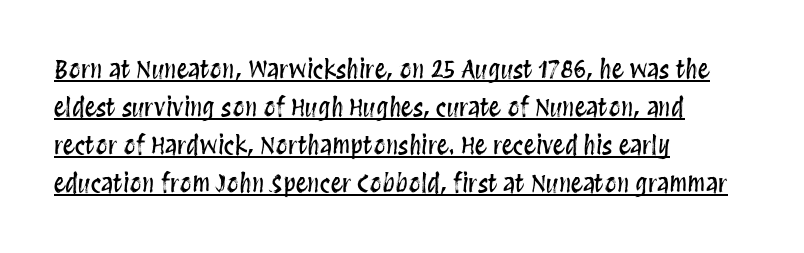
Q: Is the text italic (slanted)? A: No, it is upright.
Q: Is the text underlined? A: Yes.
Q: How is the paragraph aligned? A: Left-aligned.
Q: Is the spacing between letters normal or unusually wide? A: Normal.
Q: Is the spacing between lines tight, normal or loose? A: Normal.
